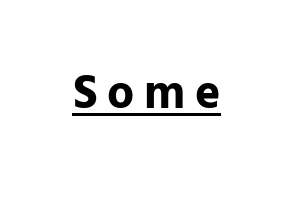
Q: Is the text bold? A: Yes.
Q: Is the text italic (slanted)? A: No, it is upright.
Q: Is the typeface a serif or a sans-serif typeface? A: Sans-serif.
Q: Is the text underlined? A: Yes.
Q: Is the spacing between letters normal or unusually wide? A: Unusually wide.
Q: Width (condensed, normal, or wide)? A: Normal.
Q: Stroke contrast? A: Low.
Q: x-height? A: Medium.
Q: Monospaced? A: No.
